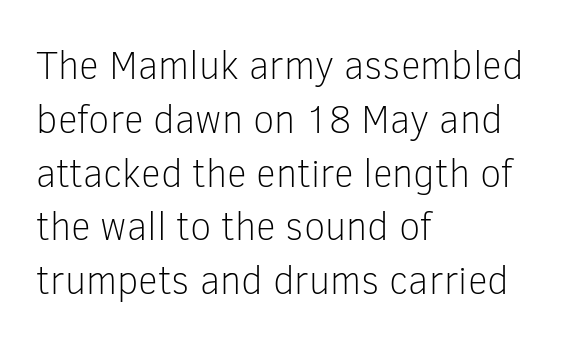
Tracking here is standard; glyphs follow each other at the usual distance. Bold? No — there's no thickening of the strokes. The gap between lines stays unmarked. These lines are rendered in a variable-pitch font.
